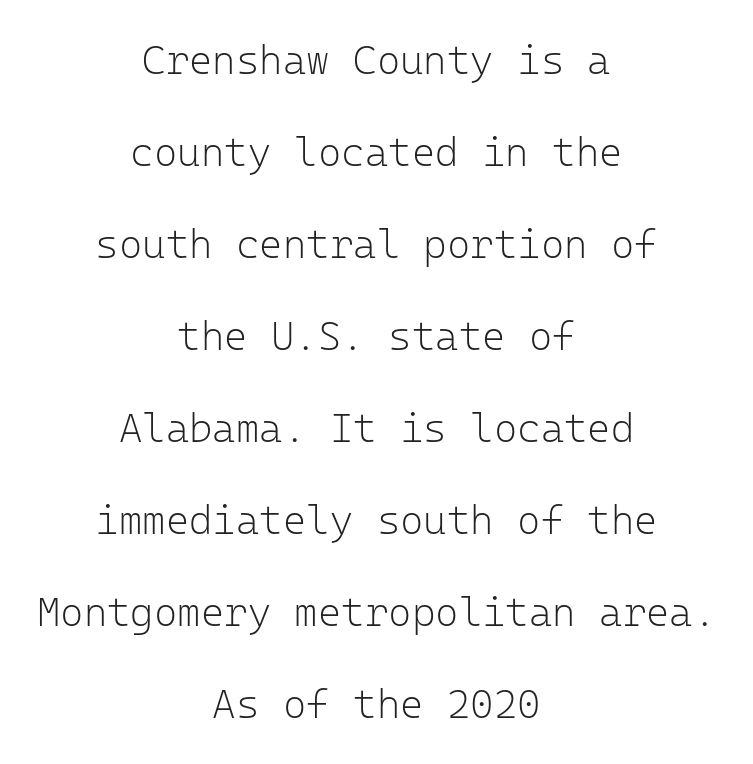
{"serif": "no", "italic": "no", "bold": "no", "weight": "light", "width": "normal", "stroke_contrast": "low", "x_height": "medium", "monospaced": "yes", "underline": "no", "align": "center", "line_spacing": "loose", "line_spacing_ratio": 2.3, "letter_spacing": "normal", "letter_spacing_em": 0.0, "glyph_px": 40}
